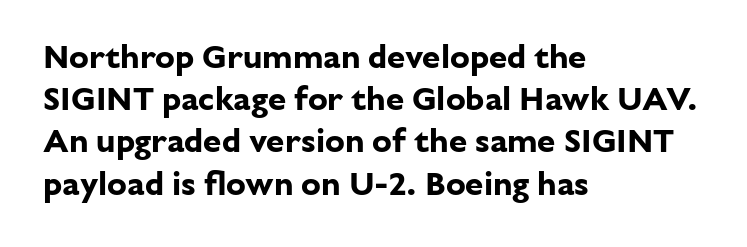
The image shows 33 px bold sans-serif type, upright; set left-aligned, normal line spacing (1.28x), normal letter spacing, not underlined; low stroke contrast and a medium x-height.
